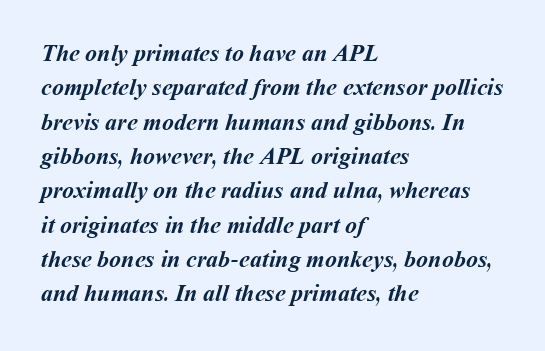
The image shows 24 px bold type; set left-aligned, normal line spacing (1.43x), normal letter spacing, not underlined.
